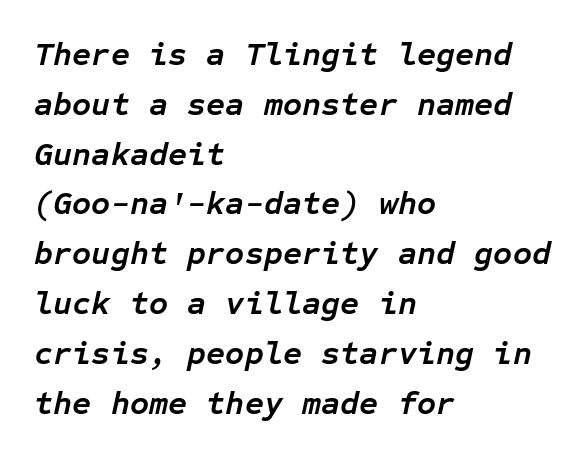
Slant detected: the letters are inclined. Compared with typical body copy, the letter spacing here is the same. This sample has the even, mechanical cadence of fixed-width lettering. The glyphs have the mass of a bold cut. Reading down the block, your eye returns to a fixed left position each line.
